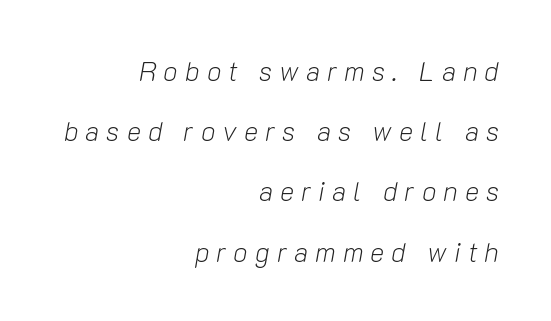
{"italic": "yes", "lean": "right", "slant_degrees": 10, "bold": "no", "underline": "no", "align": "right", "line_spacing": "loose", "line_spacing_ratio": 2.23, "letter_spacing": "wide", "letter_spacing_em": 0.26, "glyph_px": 27}
